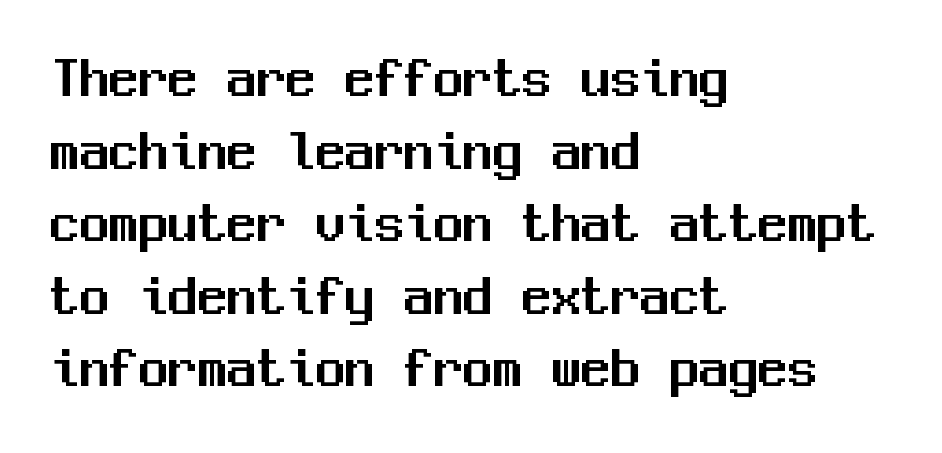
{"serif": "no", "italic": "no", "width": "normal", "stroke_contrast": "medium", "x_height": "medium", "monospaced": "yes", "underline": "no", "align": "left", "line_spacing_ratio": 1.23, "letter_spacing": "normal", "letter_spacing_em": 0.0, "glyph_px": 59}
